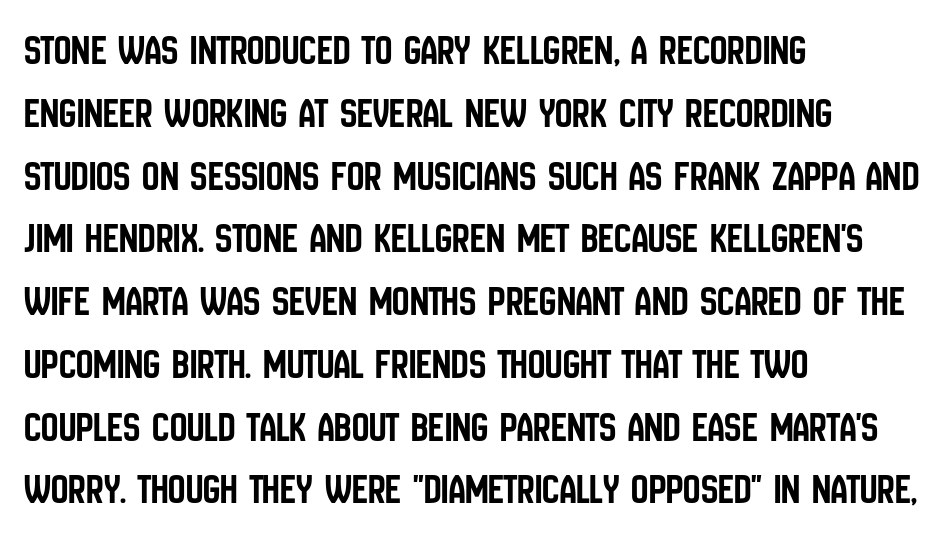
{"serif": "no", "italic": "no", "width": "condensed", "stroke_contrast": "low", "x_height": "large", "monospaced": "no", "underline": "no", "align": "left", "line_spacing": "normal", "line_spacing_ratio": 1.46, "letter_spacing": "normal", "letter_spacing_em": 0.0, "glyph_px": 43}
